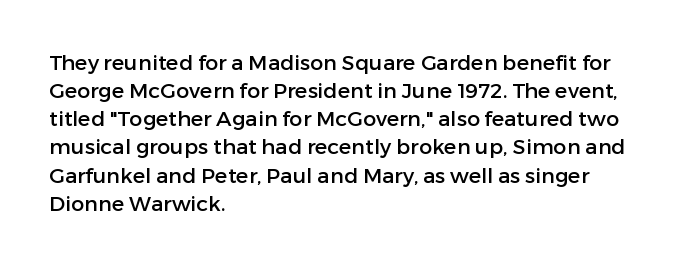
The image shows 21 px text type, upright; set left-aligned, normal line spacing (1.34x), normal letter spacing, not underlined.
